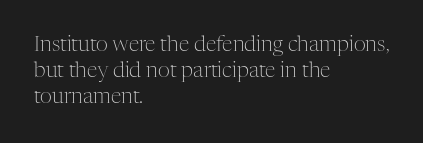
{"italic": "no", "bold": "no", "underline": "no", "align": "left", "line_spacing": "normal", "line_spacing_ratio": 1.25, "letter_spacing": "normal", "letter_spacing_em": 0.0, "glyph_px": 21}
